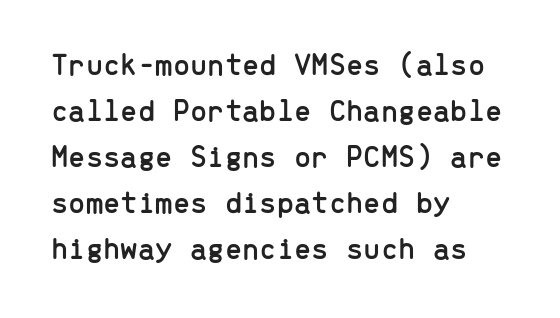
{"serif": "no", "italic": "no", "width": "normal", "stroke_contrast": "low", "x_height": "medium", "monospaced": "yes", "underline": "no", "align": "left", "line_spacing": "normal", "line_spacing_ratio": 1.48, "letter_spacing": "normal", "letter_spacing_em": 0.0, "glyph_px": 31}
